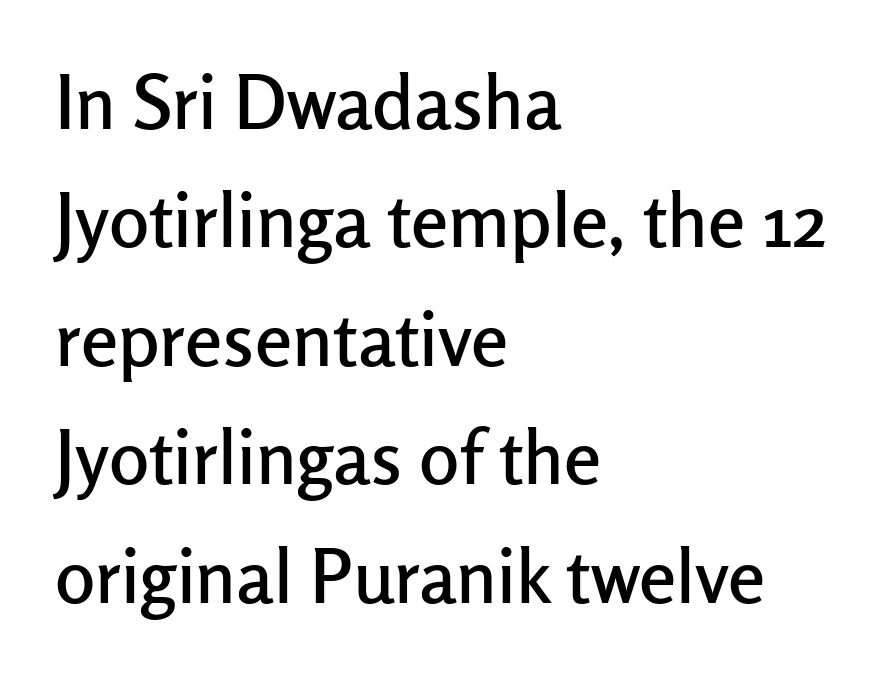
Designer's note — italics off, roman on. Typographically, this falls in the sans-serif category. This rendering features lettering with no underline. The type is set solid horizontally, with unmodified tracking. The lines in this sample share a left origin and differ only in where they stop. These lines are rendered in a variable-pitch font.
